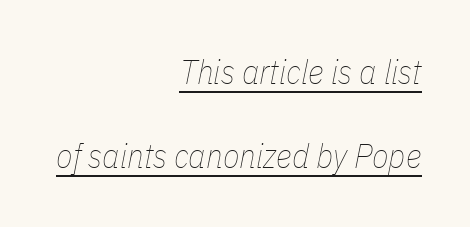
{"italic": "yes", "lean": "right", "slant_degrees": 11, "bold": "no", "weight": "thin", "width": "condensed", "stroke_contrast": "low", "x_height": "medium", "monospaced": "no", "underline": "yes", "align": "right", "line_spacing": "loose", "line_spacing_ratio": 2.46, "letter_spacing": "normal", "letter_spacing_em": 0.0, "glyph_px": 34}
